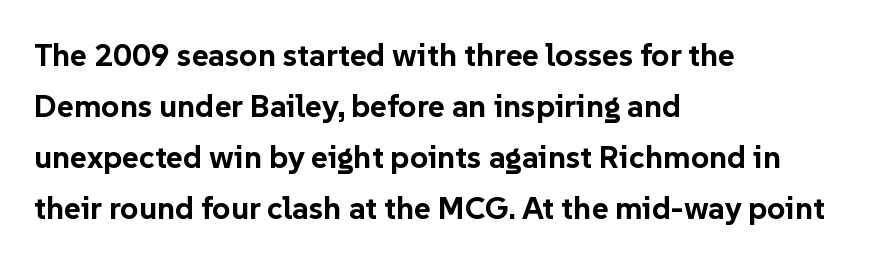
Each new line begins a customary step beneath the previous one. Serifs: no, the terminals of the letterforms are clean. Character widths vary here, with narrow letters taking less room than wide ones. Italic? Not at all — the glyphs are vertical.
